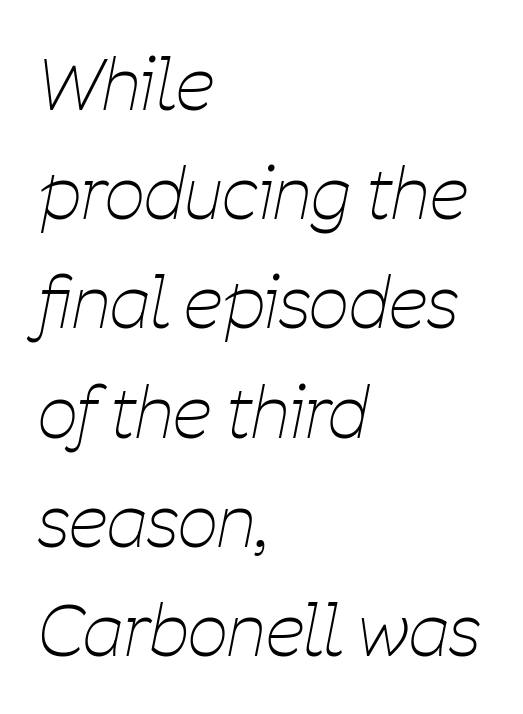
{"italic": "yes", "lean": "right", "slant_degrees": 11, "bold": "no", "weight": "thin", "width": "condensed", "stroke_contrast": "low", "x_height": "medium", "monospaced": "no", "underline": "no", "align": "left", "line_spacing": "normal", "line_spacing_ratio": 1.56, "letter_spacing": "normal", "letter_spacing_em": 0.0, "glyph_px": 70}
